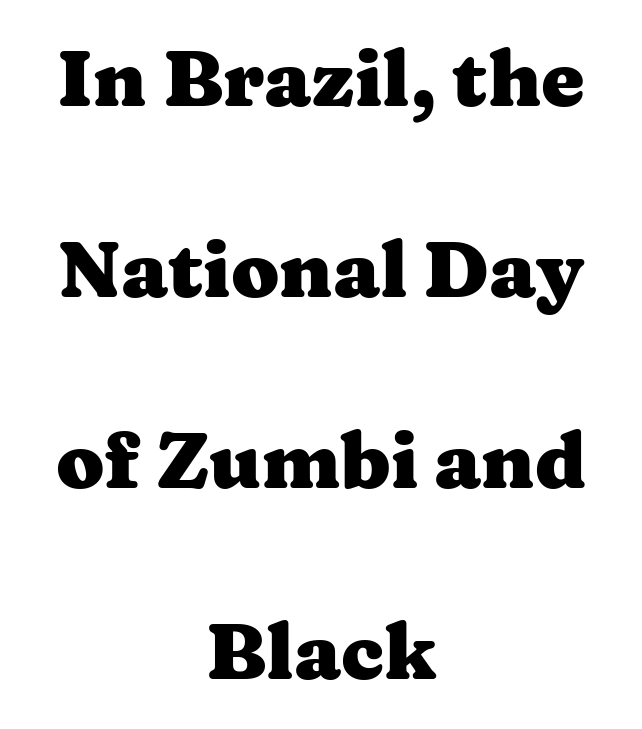
{"serif": "yes", "italic": "no", "bold": "yes", "weight": "heavy", "width": "wide", "stroke_contrast": "medium", "x_height": "medium", "monospaced": "no", "underline": "no", "align": "center", "line_spacing": "loose", "line_spacing_ratio": 2.45, "letter_spacing": "normal", "letter_spacing_em": 0.0, "glyph_px": 78}
